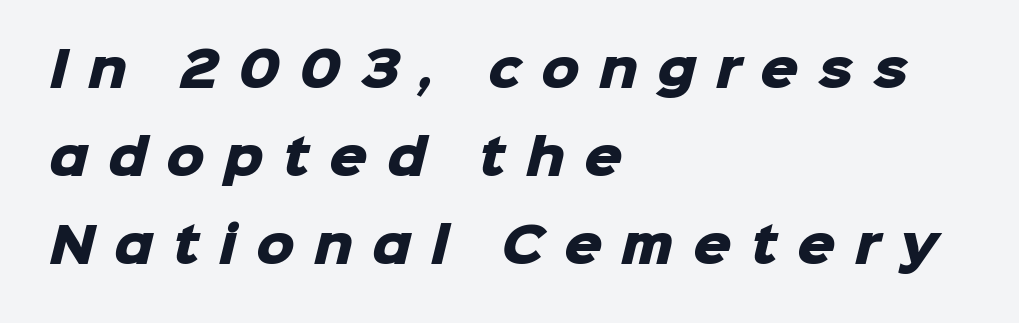
{"serif": "no", "bold": "yes", "weight": "heavy", "width": "normal", "stroke_contrast": "low", "x_height": "medium", "monospaced": "no", "underline": "no", "align": "left", "line_spacing_ratio": 1.83, "letter_spacing": "wide", "letter_spacing_em": 0.4, "glyph_px": 48}
